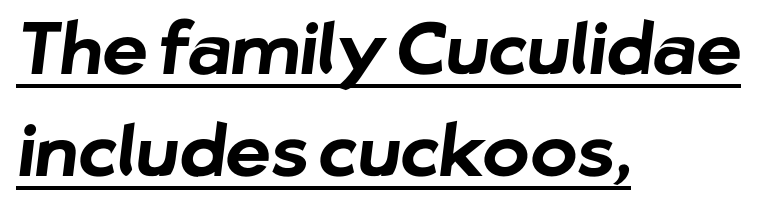
The leading is moderate, giving the passage an even texture. A typesetter would call this proportional, since set widths differ per character. Serif or sans? Sans — the stroke terminals are bare. In CSS terms this would be text-align: left.
